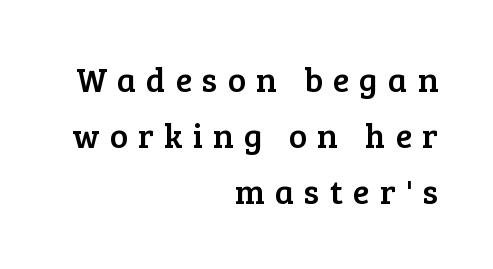
The image shows 34 px serif type, upright; set right-aligned, normal line spacing (1.64x), unusually wide letter spacing (+0.3 em), not underlined; low stroke contrast and a medium x-height.
